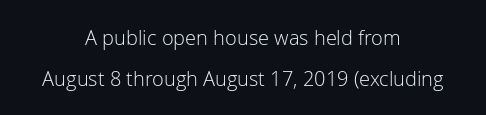
The image shows 20 px text type, upright; set centered, loose line spacing (2.04x), normal letter spacing, not underlined.
